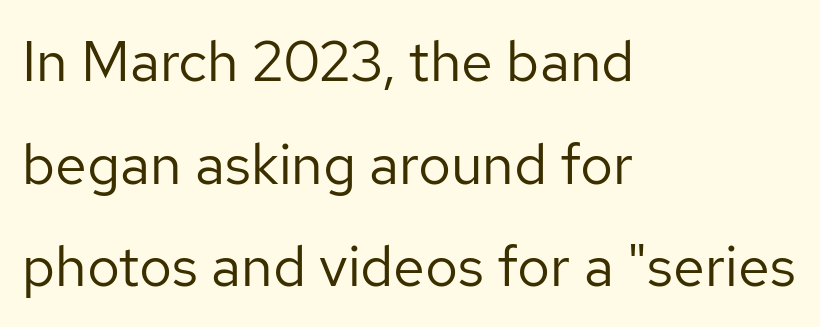
A typesetter would call this proportional, since set widths differ per character. Do the letters lean? They stand straight. Nothing sits at the stroke ends, so this counts as sans-serif. Typeset ragged right — the left edge is the straight one.
